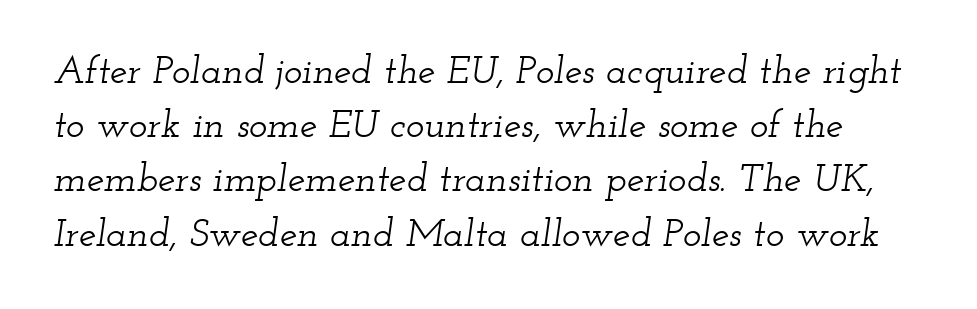
Q: Is the text italic (slanted)? A: Yes, it leans right by about 12 degrees.
Q: Is the typeface a serif or a sans-serif typeface? A: Serif.
Q: Is the text underlined? A: No.
Q: Is the spacing between letters normal or unusually wide? A: Normal.
Q: Is the spacing between lines tight, normal or loose? A: Normal.
Q: Width (condensed, normal, or wide)? A: Wide.
Q: Stroke contrast? A: Low.
Q: x-height? A: Small.
Q: Monospaced? A: No.
